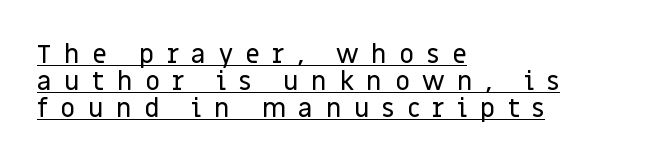
{"italic": "no", "underline": "yes", "align": "left", "line_spacing": "tight", "line_spacing_ratio": 1.03, "letter_spacing": "wide", "letter_spacing_em": 0.48, "glyph_px": 26}
